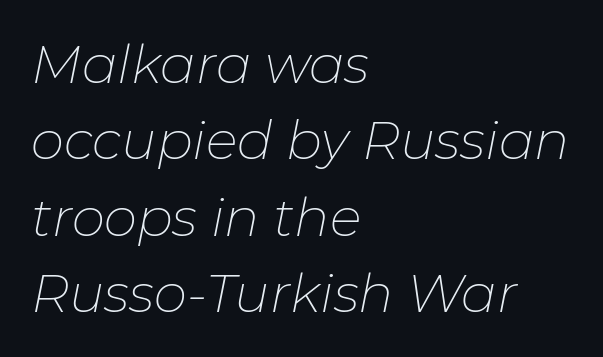
The image shows 53 px thin type, italic (leaning right); set left-aligned, normal line spacing (1.44x), normal letter spacing, not underlined; low stroke contrast and a medium x-height.
